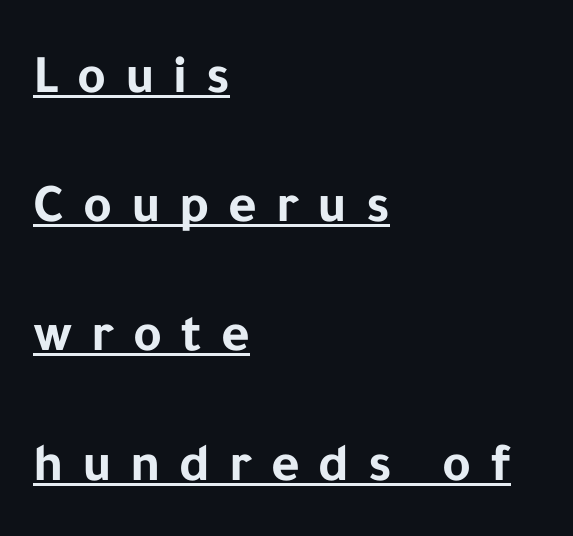
Q: Is the text bold? A: Yes.
Q: Is the text italic (slanted)? A: No, it is upright.
Q: Is the typeface a serif or a sans-serif typeface? A: Sans-serif.
Q: Is the text underlined? A: Yes.
Q: How is the paragraph aligned? A: Left-aligned.
Q: Is the spacing between letters normal or unusually wide? A: Unusually wide.
Q: Is the spacing between lines tight, normal or loose? A: Loose.
Q: Width (condensed, normal, or wide)? A: Normal.
Q: Stroke contrast? A: Low.
Q: x-height? A: Medium.
Q: Monospaced? A: No.
